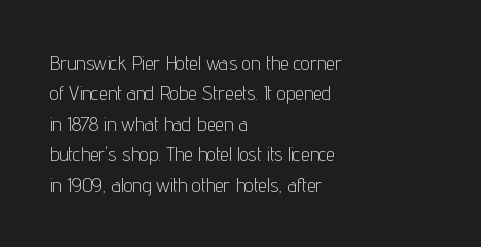
{"italic": "no", "bold": "no", "underline": "no", "align": "left", "line_spacing": "normal", "line_spacing_ratio": 1.52, "letter_spacing": "normal", "letter_spacing_em": 0.0, "glyph_px": 20}
